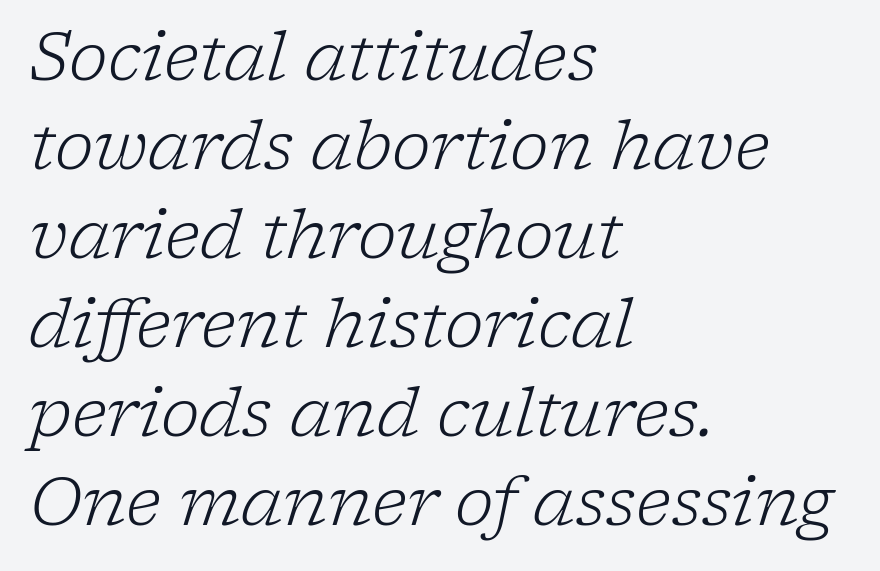
Q: Is the text bold? A: No.
Q: Is the text italic (slanted)? A: Yes, it leans right by about 17 degrees.
Q: Is the typeface a serif or a sans-serif typeface? A: Serif.
Q: Is the text underlined? A: No.
Q: How is the paragraph aligned? A: Left-aligned.
Q: Is the spacing between letters normal or unusually wide? A: Normal.
Q: Is the spacing between lines tight, normal or loose? A: Normal.
Q: Width (condensed, normal, or wide)? A: Normal.
Q: Stroke contrast? A: Low.
Q: x-height? A: Medium.
Q: Monospaced? A: No.
